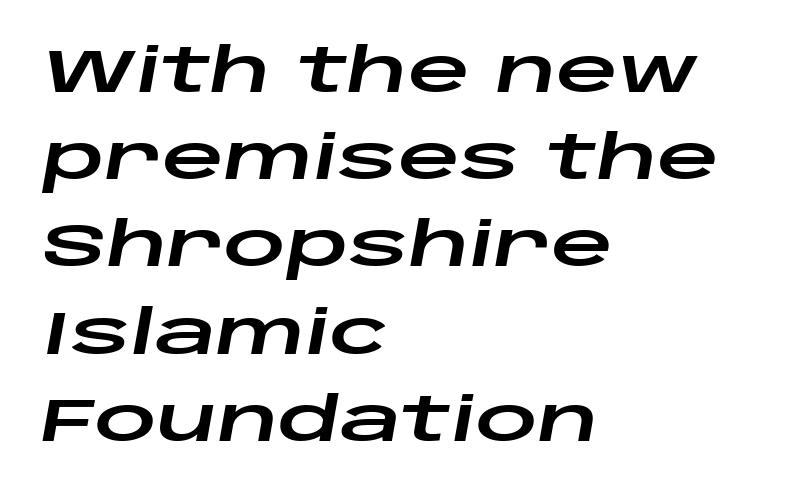
The image shows 61 px wide type, italic (leaning right); set left-aligned, normal line spacing (1.43x), normal letter spacing, not underlined; low stroke contrast and a large x-height.
